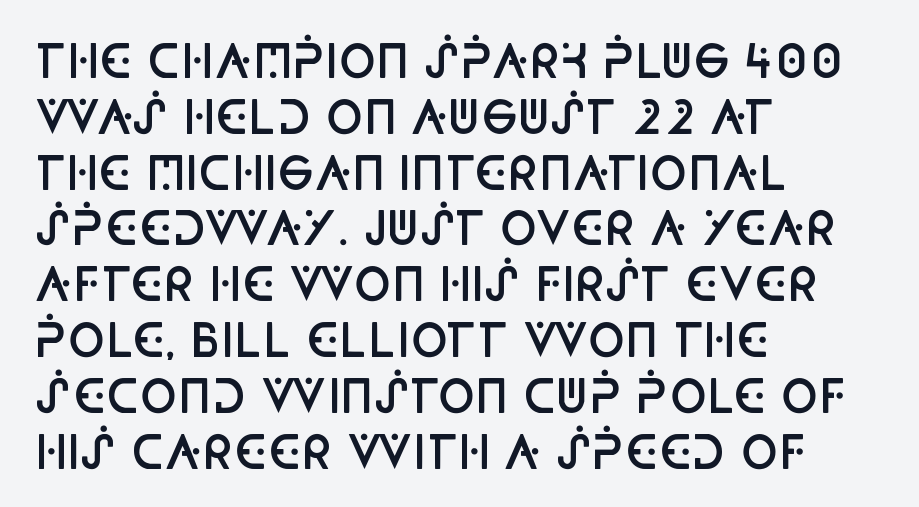
The horizontal fit of the characters is conventional and even. Ordinary non-slanted type is in use. A clean baseline with only descenders dipping below it. Each line starts at the same left margin while the right side varies.
